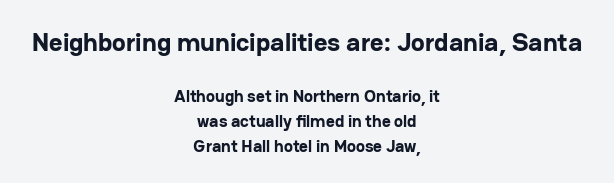
The image shows 26 px bold type, upright; set centered, normal line spacing (1.49x), normal letter spacing, not underlined; the first (top) block is 1.53x larger.
